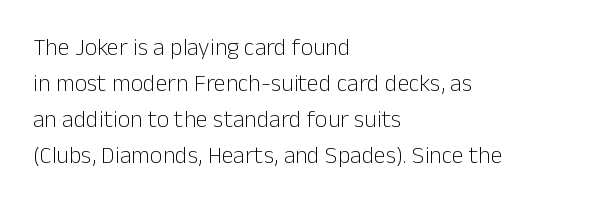
The image shows 24 px text type, upright; set left-aligned, normal line spacing (1.5x), normal letter spacing, not underlined.
